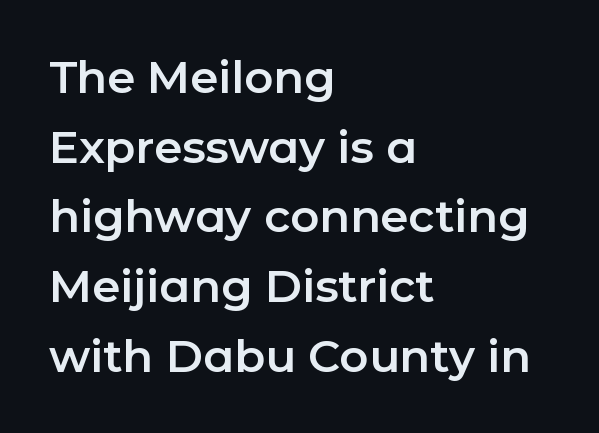
{"serif": "no", "italic": "no", "width": "normal", "stroke_contrast": "low", "x_height": "medium", "monospaced": "no", "underline": "no", "align": "left", "line_spacing": "normal", "line_spacing_ratio": 1.55, "letter_spacing": "normal", "letter_spacing_em": 0.0, "glyph_px": 45}
